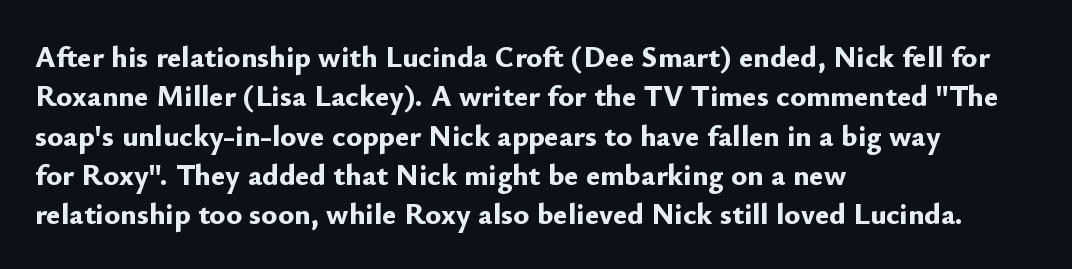
Q: Is the text bold? A: Yes.
Q: Is the text italic (slanted)? A: No, it is upright.
Q: Is the typeface a serif or a sans-serif typeface? A: Sans-serif.
Q: Is the text underlined? A: No.
Q: How is the paragraph aligned? A: Left-aligned.
Q: Is the spacing between letters normal or unusually wide? A: Normal.
Q: Is the spacing between lines tight, normal or loose? A: Normal.
Q: Width (condensed, normal, or wide)? A: Normal.
Q: Stroke contrast? A: Low.
Q: x-height? A: Small.
Q: Monospaced? A: No.
